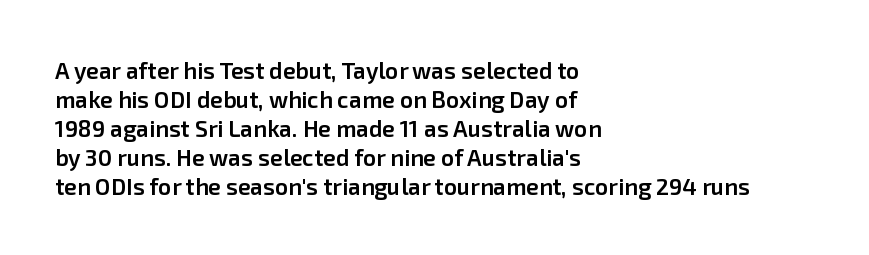
These lines keep a tight, regular rhythm from letter to letter. Horizontally, the lines are justified to the leading edge only. Normally led — the rows are evenly, conventionally spaced. The axis of the letterforms is exactly vertical. Bold? Not quite — semibold, heavier than regular but stopping short.
